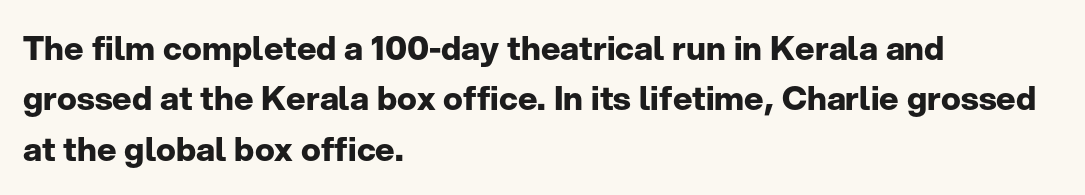
The image shows 33 px bold sans-serif type, upright; set left-aligned, normal line spacing (1.53x), normal letter spacing, not underlined; low stroke contrast and a medium x-height.
